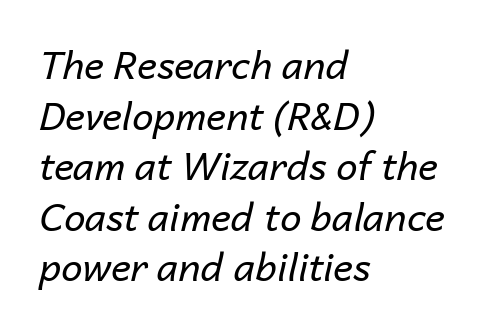
Q: Is the text bold? A: No.
Q: Is the text italic (slanted)? A: Yes, it leans right by about 14 degrees.
Q: Is the text underlined? A: No.
Q: How is the paragraph aligned? A: Left-aligned.
Q: Is the spacing between letters normal or unusually wide? A: Normal.
Q: Is the spacing between lines tight, normal or loose? A: Normal.
Q: Width (condensed, normal, or wide)? A: Normal.
Q: Stroke contrast? A: Low.
Q: x-height? A: Medium.
Q: Monospaced? A: No.
